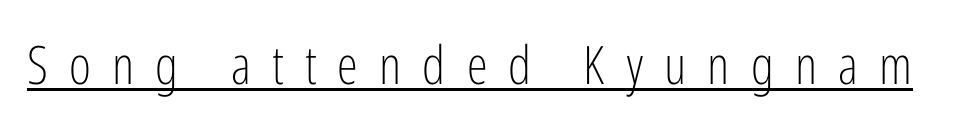
Q: Is the text bold? A: No.
Q: Is the text italic (slanted)? A: No, it is upright.
Q: Is the typeface a serif or a sans-serif typeface? A: Sans-serif.
Q: Is the text underlined? A: Yes.
Q: Is the spacing between letters normal or unusually wide? A: Unusually wide.
Q: Width (condensed, normal, or wide)? A: Condensed.
Q: Stroke contrast? A: Low.
Q: x-height? A: Medium.
Q: Monospaced? A: No.
